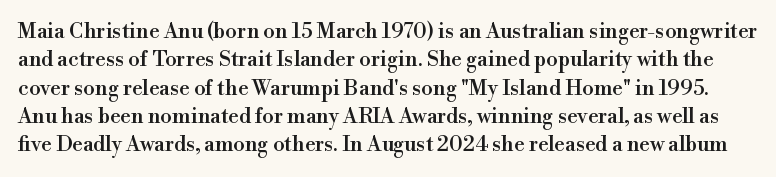
The line-height multiplier appears to be the usual default. Vertical strokes here are truly vertical. The type is set solid horizontally, with unmodified tracking. The gap between lines stays unmarked.
